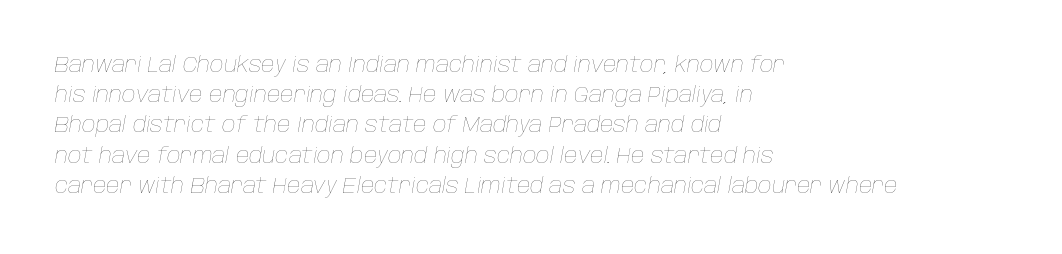
The image shows 21 px text type, italic (leaning right); set left-aligned, normal line spacing (1.44x), normal letter spacing, not underlined.
